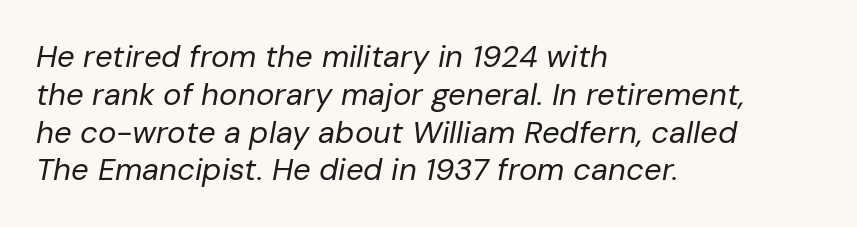
The image shows 31 px regular-weight type, italic (leaning right); set left-aligned, line spacing 1.22x, normal letter spacing, not underlined; low stroke contrast and a medium x-height.
